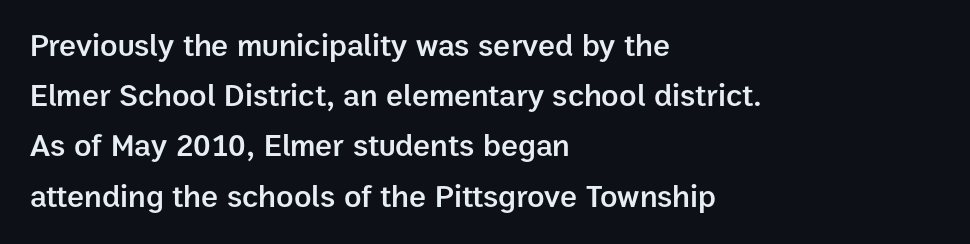
The lettering stays uniformly vertical, giving the passage a roman look. This rendering leaves character spacing at its baseline value. Just letters on the line, the space beneath them empty. Semibold letterforms, between regular and bold. Note: no serifs on the glyphs.
